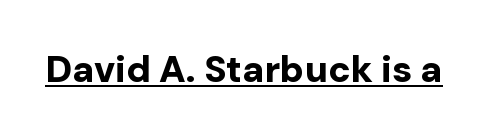
Q: Is the text bold? A: Yes.
Q: Is the text italic (slanted)? A: No, it is upright.
Q: Is the typeface a serif or a sans-serif typeface? A: Sans-serif.
Q: Is the text underlined? A: Yes.
Q: Is the spacing between letters normal or unusually wide? A: Normal.
Q: Width (condensed, normal, or wide)? A: Normal.
Q: Stroke contrast? A: Low.
Q: x-height? A: Medium.
Q: Monospaced? A: No.
